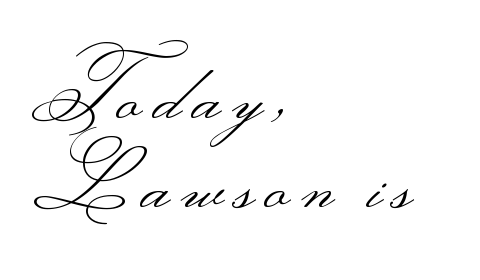
Q: Is the text bold? A: No.
Q: Is the text italic (slanted)? A: Yes.
Q: Is the typeface a serif or a sans-serif typeface? A: Sans-serif.
Q: Is the text underlined? A: No.
Q: How is the paragraph aligned? A: Left-aligned.
Q: Is the spacing between lines tight, normal or loose? A: Tight.
Q: Width (condensed, normal, or wide)? A: Wide.
Q: Stroke contrast? A: Medium.
Q: Monospaced? A: No.
